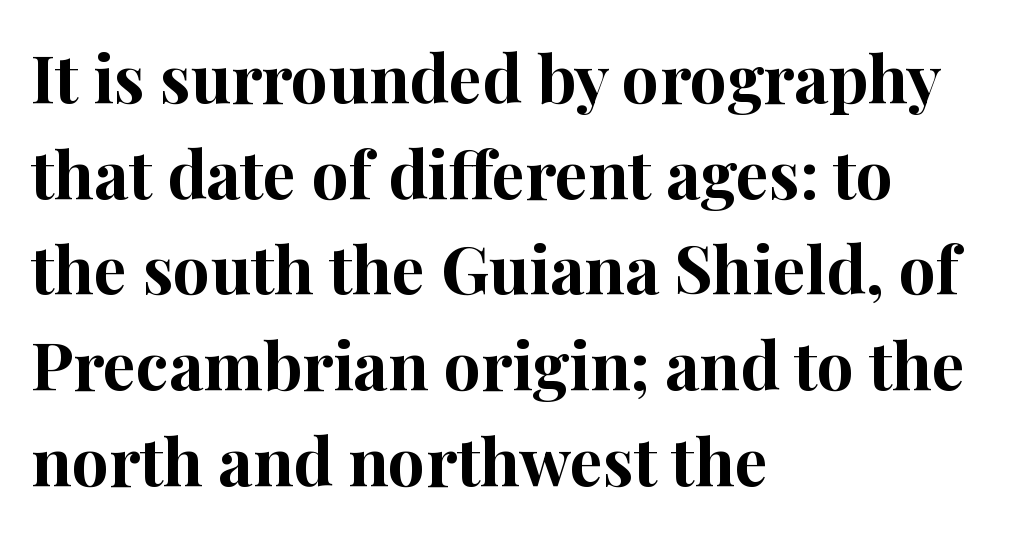
The image shows 66 px bold serif type, upright; set left-aligned, normal line spacing (1.45x), normal letter spacing, not underlined; high stroke contrast and a medium x-height.
